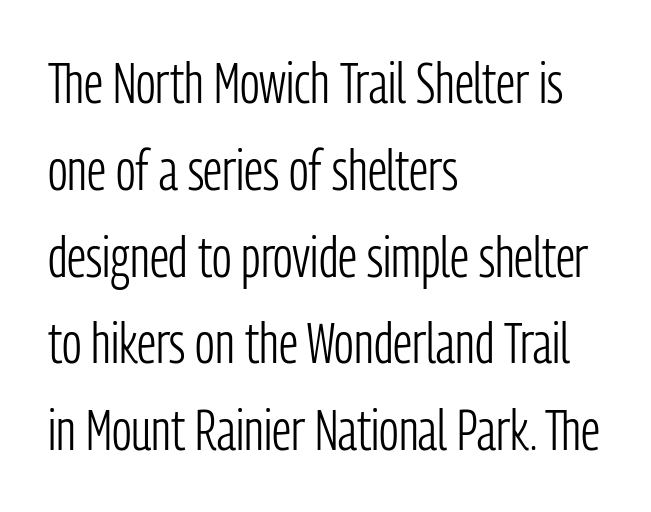
Q: Is the text bold? A: No.
Q: Is the text italic (slanted)? A: No, it is upright.
Q: Is the typeface a serif or a sans-serif typeface? A: Sans-serif.
Q: Is the text underlined? A: No.
Q: How is the paragraph aligned? A: Left-aligned.
Q: Is the spacing between letters normal or unusually wide? A: Normal.
Q: Is the spacing between lines tight, normal or loose? A: Normal.
Q: Width (condensed, normal, or wide)? A: Condensed.
Q: Stroke contrast? A: Low.
Q: x-height? A: Medium.
Q: Monospaced? A: No.
